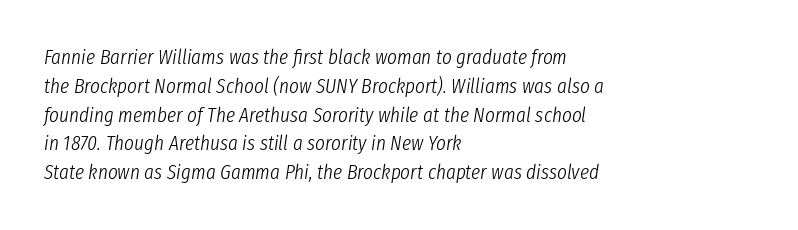
{"italic": "yes", "lean": "right", "slant_degrees": 8, "bold": "no", "underline": "no", "align": "left", "line_spacing": "normal", "line_spacing_ratio": 1.37, "letter_spacing": "normal", "letter_spacing_em": 0.0, "glyph_px": 21}
